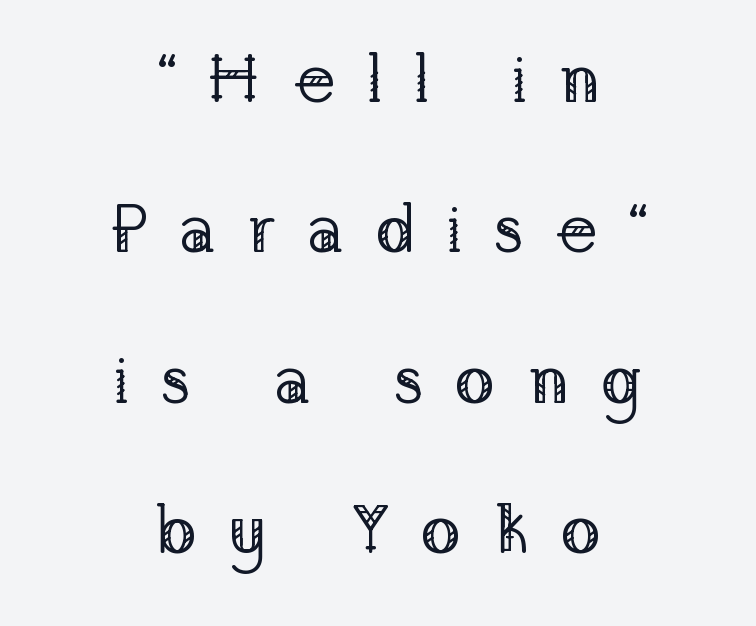
This sample uses a serif face. This sample is center-justified, so both line endings float freely. Weight class: somewhere from thin through regular. You could fit nearly another row in the gap between these rows.
